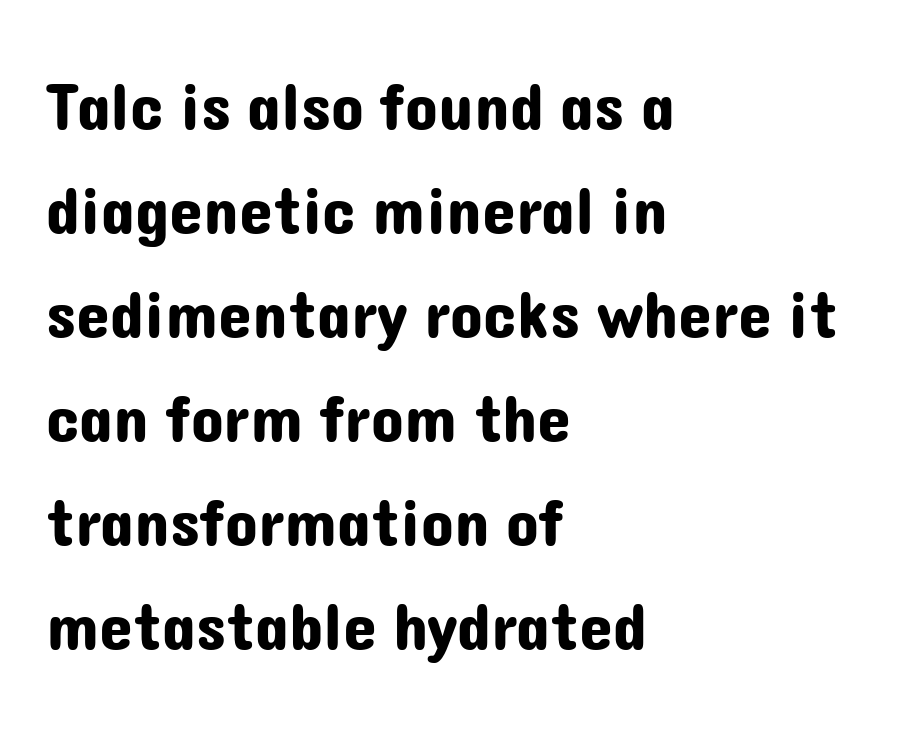
{"serif": "no", "italic": "no", "width": "normal", "stroke_contrast": "low", "x_height": "medium", "monospaced": "no", "underline": "no", "align": "left", "line_spacing": "normal", "line_spacing_ratio": 1.53, "letter_spacing": "normal", "letter_spacing_em": 0.0, "glyph_px": 68}
